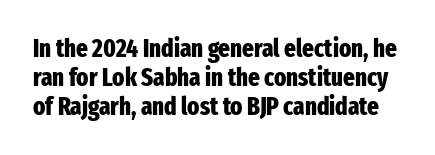
{"italic": "no", "bold": "yes", "underline": "no", "line_spacing_ratio": 1.16, "letter_spacing": "normal", "letter_spacing_em": 0.0, "glyph_px": 25}
